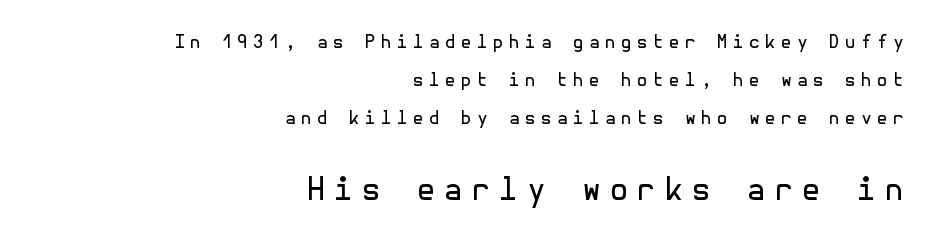
Typographically, this falls in the sans-serif category. How would I describe the line gaps? Wide and relaxed. The zone under the glyphs is completely vacant. Tall strokes in this sample are plumb rather than angled. The typeface has the unassuming heft of standard copy or less.
